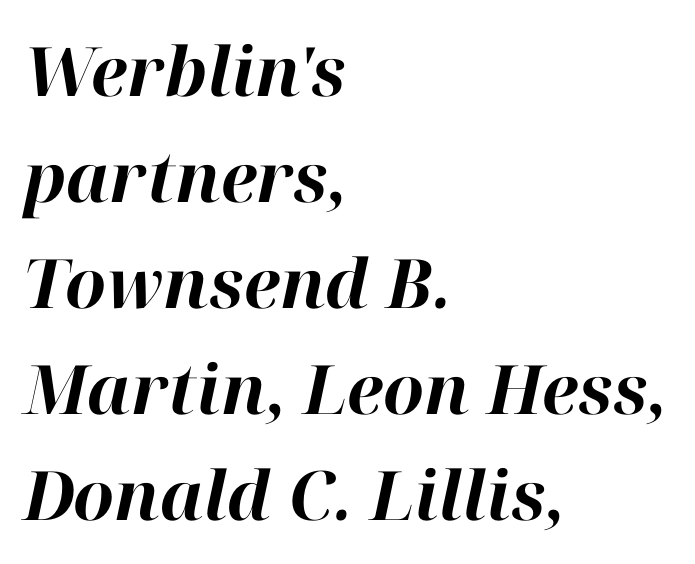
Q: Is the text bold? A: Yes.
Q: Is the text italic (slanted)? A: Yes, it leans right by about 12 degrees.
Q: Is the text underlined? A: No.
Q: How is the paragraph aligned? A: Left-aligned.
Q: Is the spacing between letters normal or unusually wide? A: Normal.
Q: Is the spacing between lines tight, normal or loose? A: Normal.
Q: Width (condensed, normal, or wide)? A: Normal.
Q: Stroke contrast? A: High.
Q: x-height? A: Medium.
Q: Monospaced? A: No.
